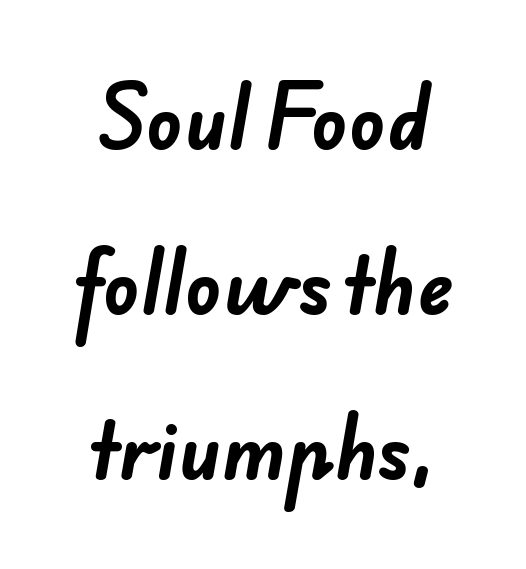
{"serif": "no", "bold": "yes", "weight": "bold", "width": "normal", "stroke_contrast": "low", "x_height": "small", "monospaced": "no", "underline": "no", "align": "center", "line_spacing": "loose", "line_spacing_ratio": 2.23, "letter_spacing": "normal", "letter_spacing_em": 0.0, "glyph_px": 74}
